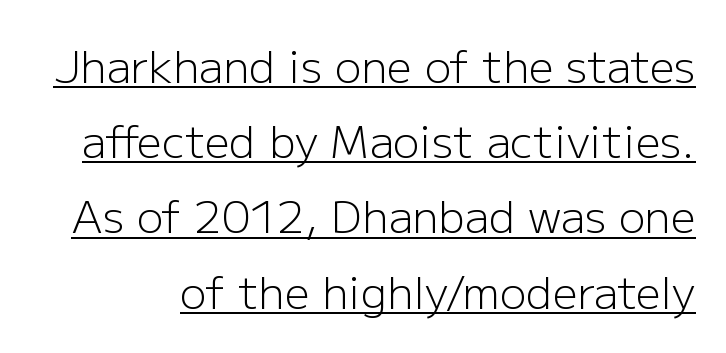
{"serif": "no", "italic": "no", "bold": "no", "weight": "light", "width": "normal", "stroke_contrast": "low", "x_height": "medium", "monospaced": "no", "underline": "yes", "line_spacing_ratio": 1.71, "letter_spacing": "normal", "letter_spacing_em": 0.0, "glyph_px": 44}
